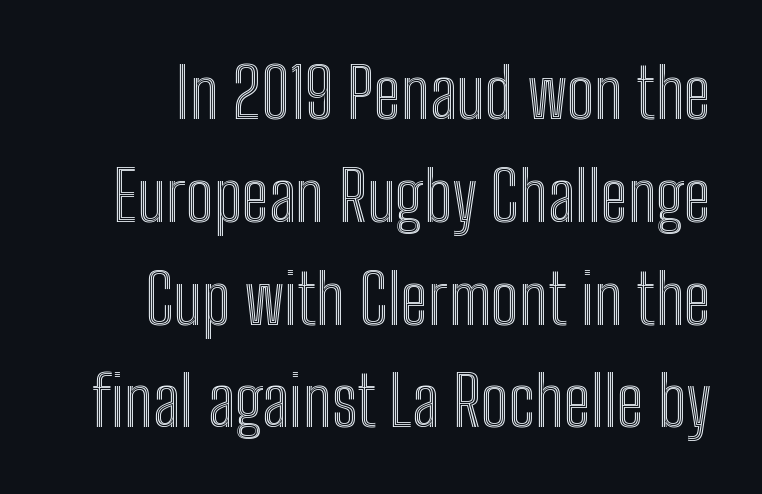
{"italic": "no", "width": "condensed", "x_height": "medium", "monospaced": "no", "underline": "no", "line_spacing": "normal", "line_spacing_ratio": 1.49, "letter_spacing": "normal", "letter_spacing_em": 0.0, "glyph_px": 69}
